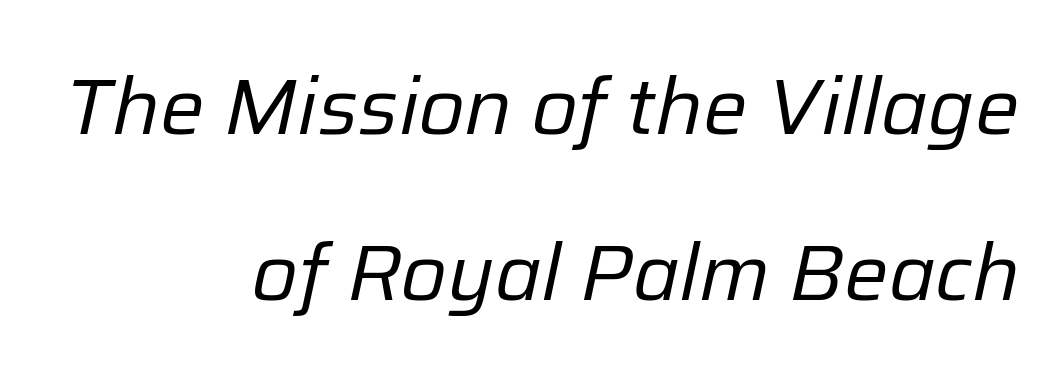
Q: Is the text bold? A: No.
Q: Is the text italic (slanted)? A: Yes, it leans right by about 12 degrees.
Q: Is the text underlined? A: No.
Q: How is the paragraph aligned? A: Right-aligned.
Q: Is the spacing between letters normal or unusually wide? A: Normal.
Q: Is the spacing between lines tight, normal or loose? A: Loose.
Q: Width (condensed, normal, or wide)? A: Normal.
Q: Stroke contrast? A: Low.
Q: x-height? A: Medium.
Q: Monospaced? A: No.
